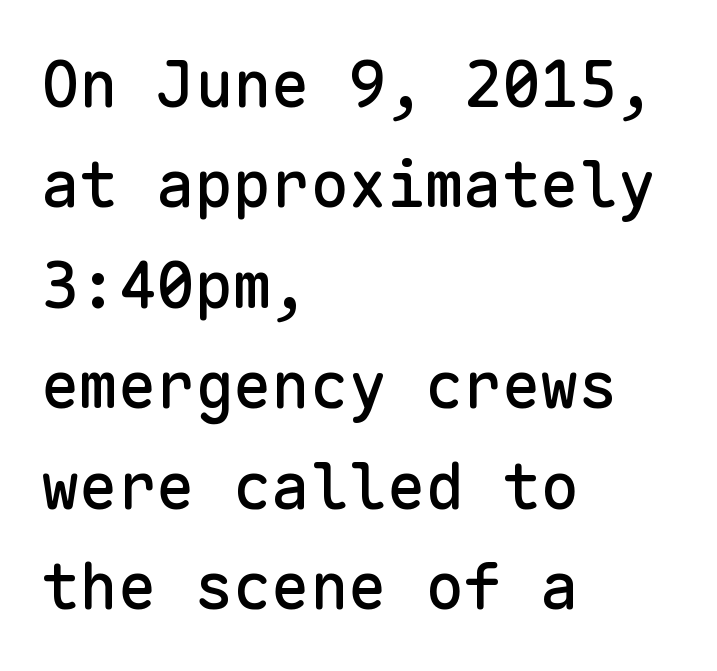
Q: Is the text italic (slanted)? A: No, it is upright.
Q: Is the typeface a serif or a sans-serif typeface? A: Sans-serif.
Q: Is the text underlined? A: No.
Q: How is the paragraph aligned? A: Left-aligned.
Q: Is the spacing between letters normal or unusually wide? A: Normal.
Q: Is the spacing between lines tight, normal or loose? A: Normal.
Q: Width (condensed, normal, or wide)? A: Normal.
Q: Stroke contrast? A: Low.
Q: x-height? A: Medium.
Q: Monospaced? A: Yes.
